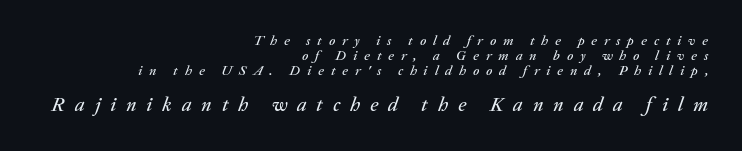
{"italic": "yes", "lean": "right", "slant_degrees": 20, "underline": "no", "align": "right", "line_spacing": "tight", "line_spacing_ratio": 1.08, "letter_spacing": "wide", "letter_spacing_em": 0.49, "larger_block": "second", "size_ratio": 1.43, "glyph_px": 20}
